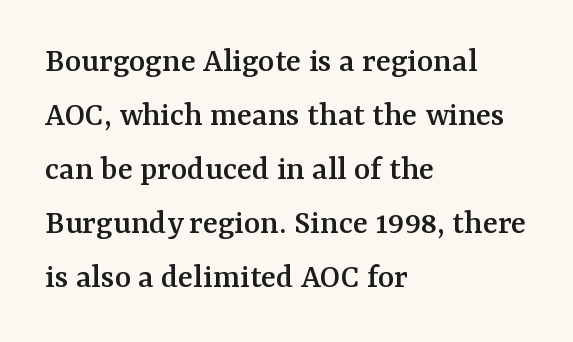
No italicization has been applied; the sample stays upright. Classification — serif. Which margin do the lines hug? The left one — the right edge is uneven. Summary of vertical rhythm: regular, with standard interline spacing.
